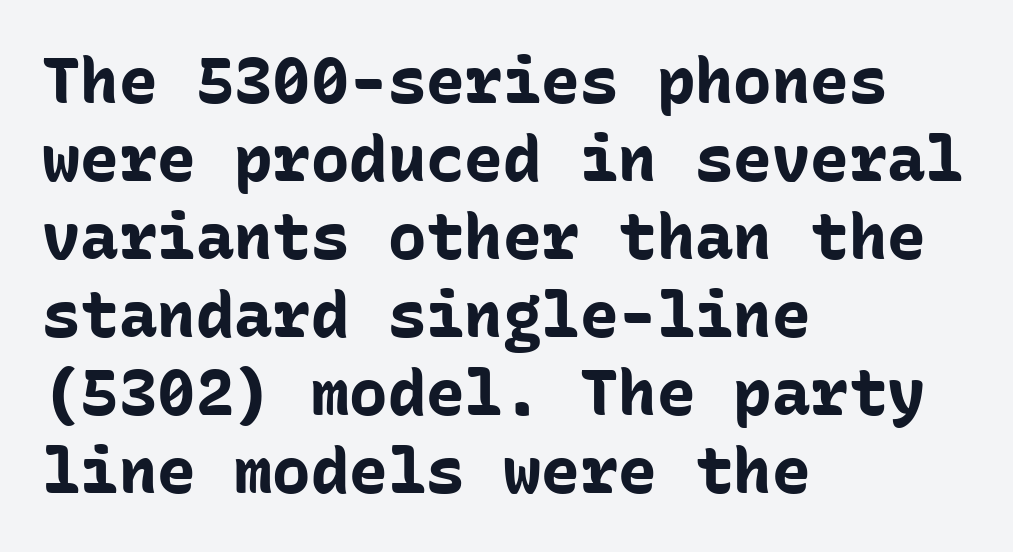
The image shows 64 px bold sans-serif type, upright, monospaced; set left-aligned, line spacing 1.22x, normal letter spacing, not underlined; low stroke contrast and a medium x-height.
